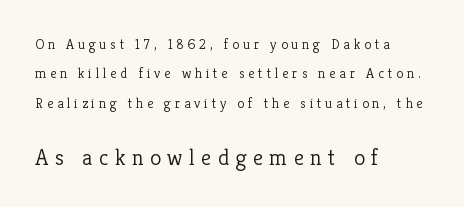
The passage shown begins with its smaller block and ends with its larger one. Unbolded letterforms with no extra heft. Leading is clearly above the norm, producing a sparse column. Line starts are locked; line ends wander.
